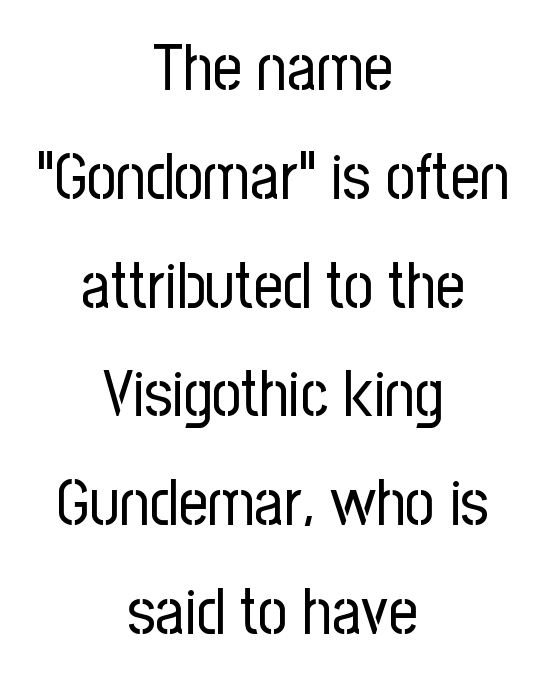
The image shows 64 px regular-weight, condensed sans-serif type, upright; set centered, normal line spacing (1.7x), normal letter spacing, not underlined; low stroke contrast and a medium x-height.
